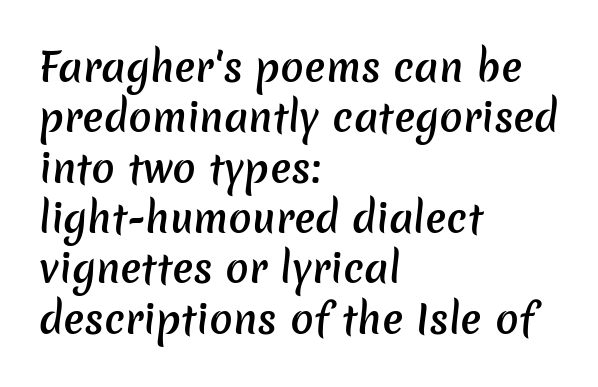
The image shows 39 px semibold sans-serif type; set left-aligned, normal line spacing (1.29x), normal letter spacing, not underlined; low stroke contrast and a medium x-height.
